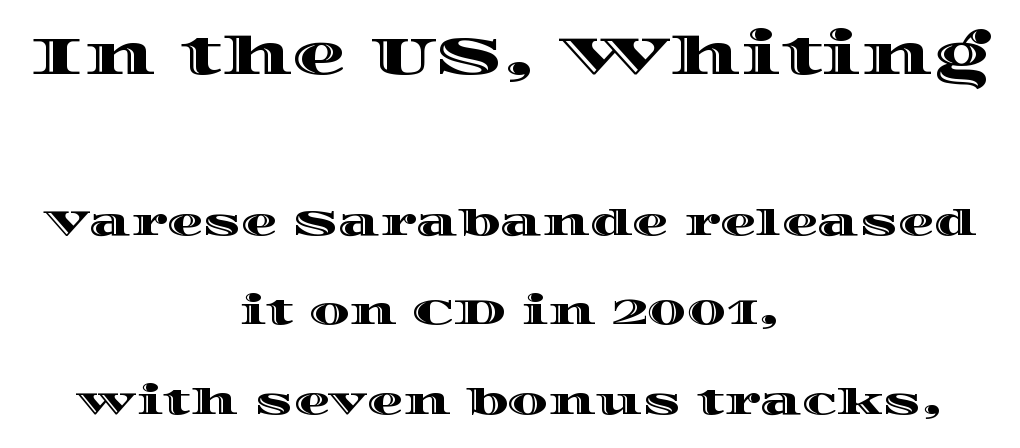
Q: Is the text italic (slanted)? A: No, it is upright.
Q: Is the text underlined? A: No.
Q: How is the paragraph aligned? A: Centered.
Q: Is the spacing between letters normal or unusually wide? A: Normal.
Q: Is the spacing between lines tight, normal or loose? A: Loose.
Q: Which block of text is set in a larger size, the first (top) or the second (bottom)? A: The first (top) one.
Q: Width (condensed, normal, or wide)? A: Wide.
Q: x-height? A: Large.
Q: Monospaced? A: No.
